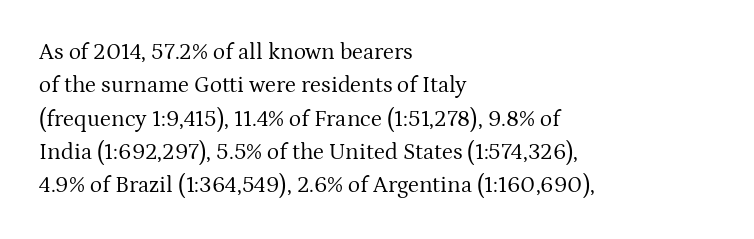
How would I describe the line gaps? Plain and ordinary. Just letters on the line, the space beneath them empty. Alignment: flush left. In terms of posture, this sample is upright.
